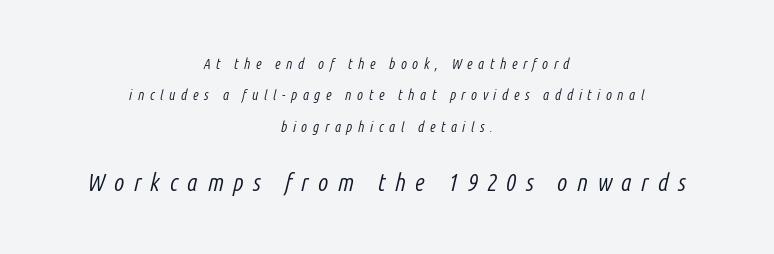
Q: Is the text bold? A: No.
Q: Is the text italic (slanted)? A: Yes, it leans right by about 14 degrees.
Q: Is the text underlined? A: No.
Q: How is the paragraph aligned? A: Centered.
Q: Is the spacing between letters normal or unusually wide? A: Unusually wide.
Q: Is the spacing between lines tight, normal or loose? A: Loose.
Q: Which block of text is set in a larger size, the first (top) or the second (bottom)? A: The second (bottom) one.
